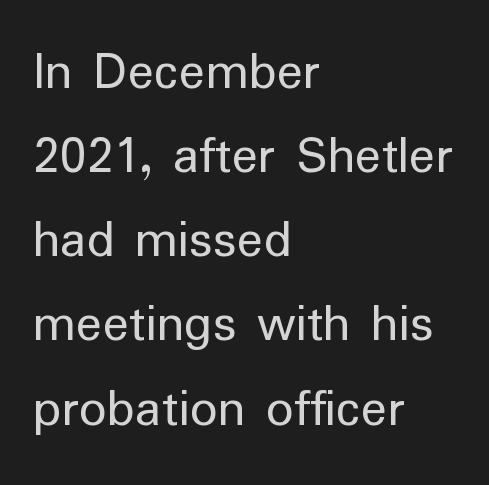
{"serif": "no", "italic": "no", "bold": "no", "weight": "regular", "width": "normal", "stroke_contrast": "low", "x_height": "medium", "monospaced": "no", "underline": "no", "align": "left", "line_spacing": "normal", "line_spacing_ratio": 1.53, "letter_spacing": "normal", "letter_spacing_em": 0.0, "glyph_px": 55}
